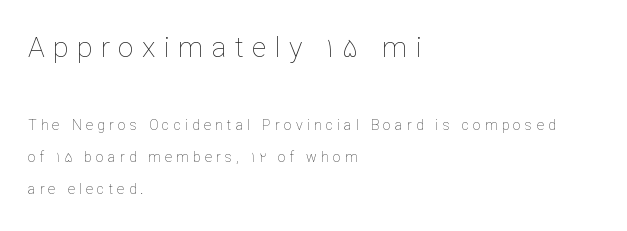
The image shows 28 px thin type, upright; set left-aligned, loose line spacing (2.3x), unusually wide letter spacing (+0.3 em), not underlined; the first (top) block is 2.0x larger; low stroke contrast and a medium x-height.
